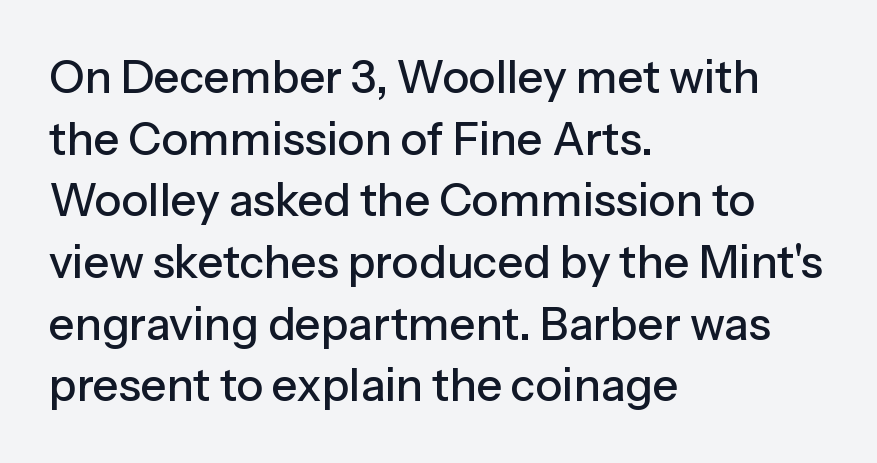
{"serif": "no", "italic": "no", "width": "normal", "stroke_contrast": "low", "x_height": "medium", "monospaced": "no", "underline": "no", "align": "left", "line_spacing": "normal", "line_spacing_ratio": 1.37, "letter_spacing": "normal", "letter_spacing_em": 0.0, "glyph_px": 45}
